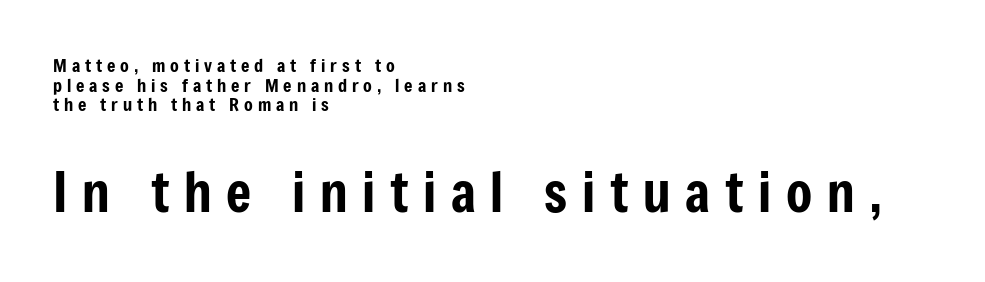
{"serif": "no", "italic": "no", "width": "condensed", "stroke_contrast": "low", "x_height": "medium", "monospaced": "no", "underline": "no", "align": "left", "line_spacing": "tight", "line_spacing_ratio": 1.09, "letter_spacing": "wide", "letter_spacing_em": 0.27, "larger_block": "second", "size_ratio": 3.0, "glyph_px": 54}
